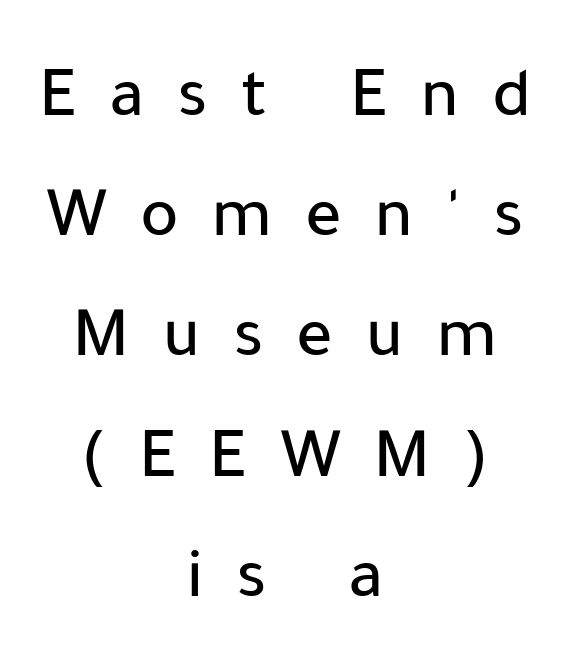
{"serif": "no", "italic": "no", "width": "normal", "stroke_contrast": "low", "x_height": "medium", "monospaced": "no", "underline": "no", "align": "center", "line_spacing": "normal", "line_spacing_ratio": 1.67, "letter_spacing": "wide", "letter_spacing_em": 0.45, "glyph_px": 72}
